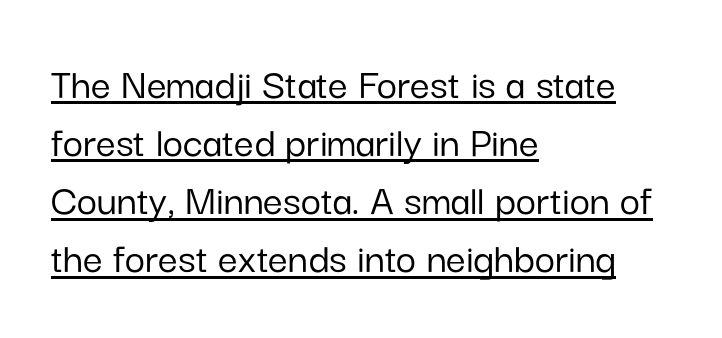
The image shows 44 px sans-serif type, upright; set left-aligned, normal line spacing (1.32x), normal letter spacing, underlined; low stroke contrast and a medium x-height.
